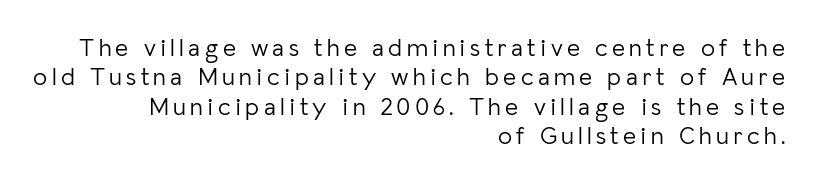
Q: Is the text bold? A: No.
Q: Is the text italic (slanted)? A: No, it is upright.
Q: Is the text underlined? A: No.
Q: How is the paragraph aligned? A: Right-aligned.
